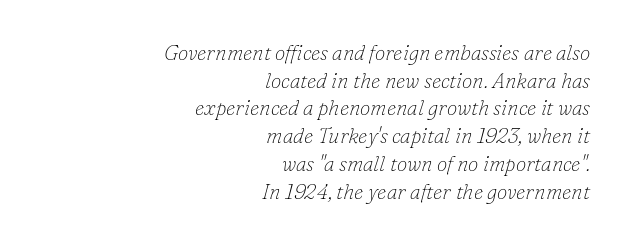
Q: Is the text bold? A: No.
Q: Is the text italic (slanted)? A: Yes, it leans right by about 16 degrees.
Q: Is the text underlined? A: No.
Q: How is the paragraph aligned? A: Right-aligned.
Q: Is the spacing between letters normal or unusually wide? A: Normal.
Q: Is the spacing between lines tight, normal or loose? A: Normal.
